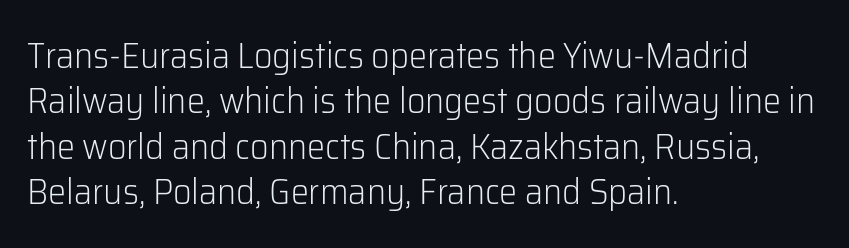
The image shows 36 px light sans-serif type, upright; set left-aligned, normal line spacing (1.26x), normal letter spacing, not underlined; low stroke contrast and a medium x-height.
